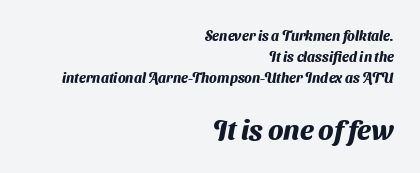
{"serif": "no", "bold": "yes", "weight": "heavy", "width": "normal", "stroke_contrast": "medium", "x_height": "medium", "monospaced": "no", "underline": "no", "align": "right", "line_spacing": "normal", "line_spacing_ratio": 1.5, "letter_spacing": "normal", "letter_spacing_em": 0.0, "larger_block": "second", "size_ratio": 2.0, "glyph_px": 28}
